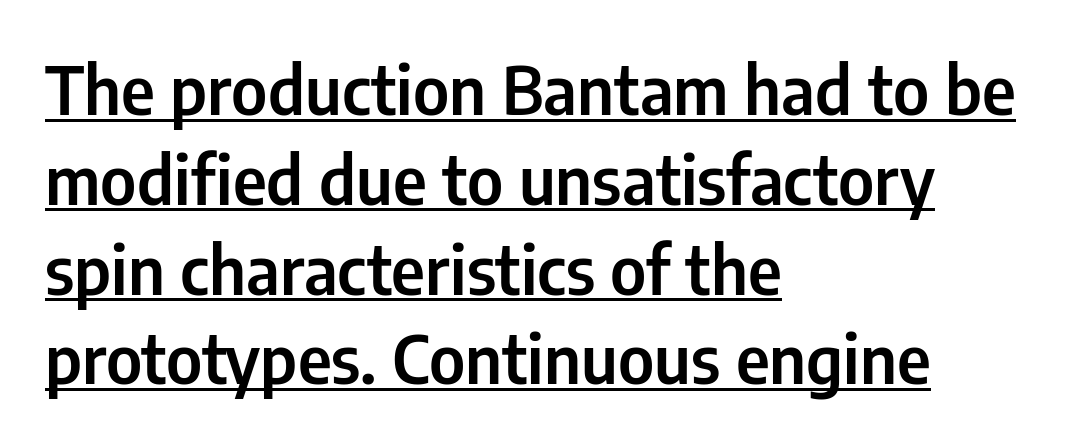
Q: Is the text italic (slanted)? A: No, it is upright.
Q: Is the typeface a serif or a sans-serif typeface? A: Sans-serif.
Q: Is the text underlined? A: Yes.
Q: How is the paragraph aligned? A: Left-aligned.
Q: Is the spacing between letters normal or unusually wide? A: Normal.
Q: Is the spacing between lines tight, normal or loose? A: Normal.
Q: Width (condensed, normal, or wide)? A: Condensed.
Q: Stroke contrast? A: Low.
Q: x-height? A: Medium.
Q: Monospaced? A: No.
